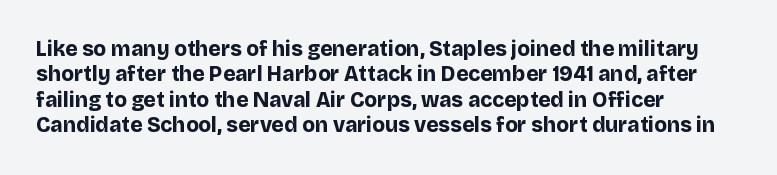
Q: Is the text bold? A: Yes.
Q: Is the text italic (slanted)? A: No, it is upright.
Q: Is the text underlined? A: No.
Q: How is the paragraph aligned? A: Left-aligned.
Q: Is the spacing between letters normal or unusually wide? A: Normal.
